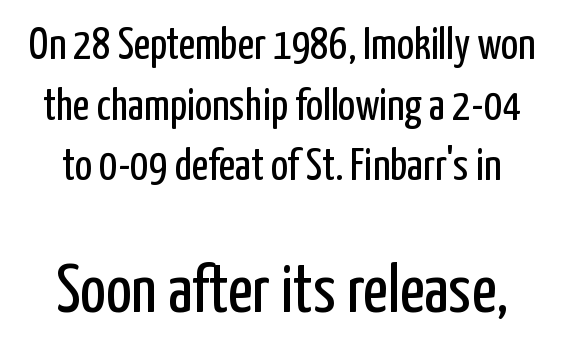
The image shows 68 px regular-weight, condensed sans-serif type, upright; set normal line spacing (1.35x), normal letter spacing, not underlined; the second (bottom) block is 1.51x larger; low stroke contrast and a medium x-height.
